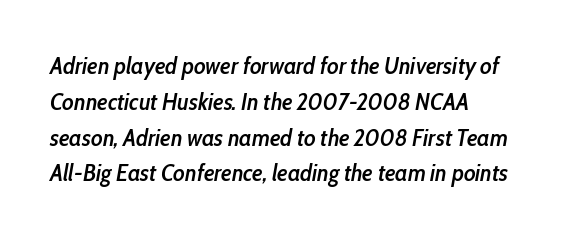
{"italic": "yes", "lean": "right", "slant_degrees": 10, "bold": "semi", "underline": "no", "align": "left", "line_spacing": "normal", "line_spacing_ratio": 1.49, "letter_spacing": "normal", "letter_spacing_em": 0.0, "glyph_px": 24}
